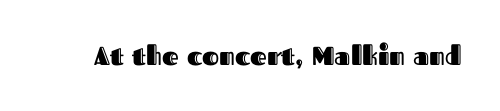
The image shows 26 px text type, upright; set normal letter spacing, not underlined.
